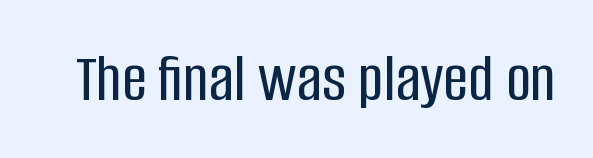
{"serif": "no", "italic": "no", "width": "condensed", "stroke_contrast": "low", "x_height": "large", "monospaced": "no", "underline": "no", "letter_spacing": "normal", "letter_spacing_em": 0.0, "glyph_px": 69}
